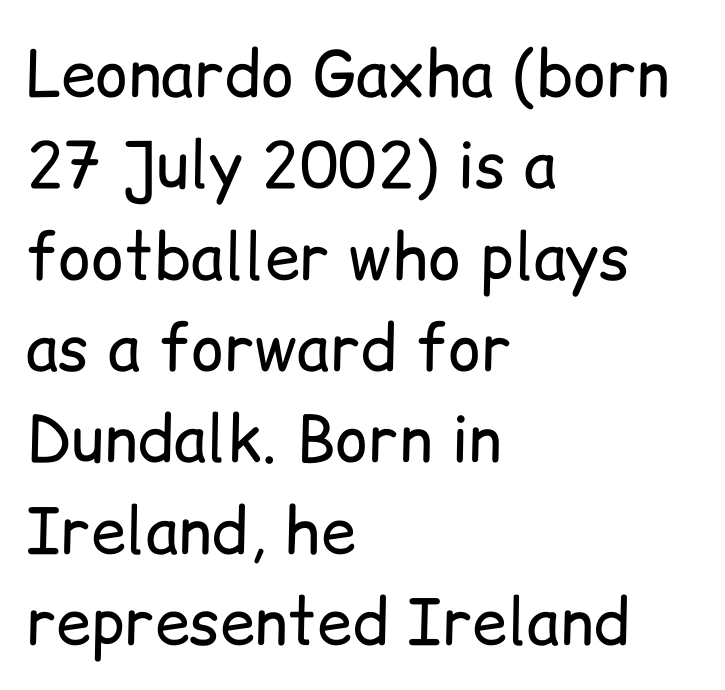
The type sits square on the baseline with zero lean. Check under the words: just untouched page. Standard letterfit; no display-style spreading of the glyphs. Spacing verdict: proportional, widths tailored to each character. In terms of letterform style, serifs are entirely absent.
